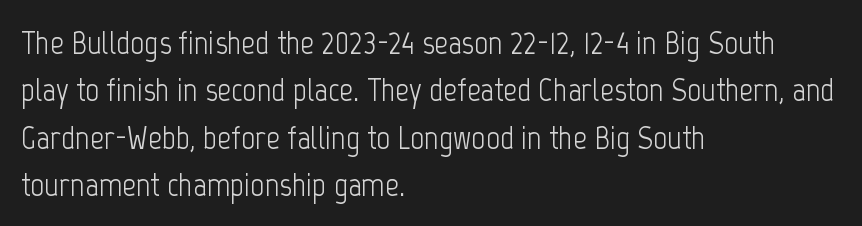
Glyph-to-glyph distance matches everyday printed text. You can tell it's not italic because the verticals are truly vertical. The passage shown stacks its lines at a standard gap. This is sans-serif lettering, the kind often seen on screens and signage.
